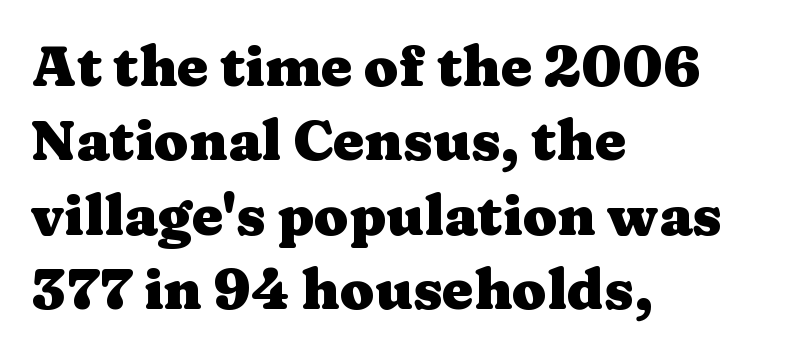
Q: Is the text bold? A: Yes.
Q: Is the text italic (slanted)? A: No, it is upright.
Q: Is the typeface a serif or a sans-serif typeface? A: Serif.
Q: Is the text underlined? A: No.
Q: How is the paragraph aligned? A: Left-aligned.
Q: Is the spacing between letters normal or unusually wide? A: Normal.
Q: Is the spacing between lines tight, normal or loose? A: Normal.
Q: Width (condensed, normal, or wide)? A: Wide.
Q: Stroke contrast? A: Medium.
Q: x-height? A: Medium.
Q: Monospaced? A: No.
